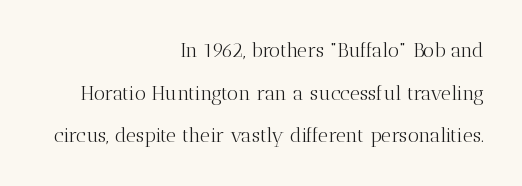
The image shows 20 px text type, upright; set right-aligned, loose line spacing (2.13x), normal letter spacing, not underlined.
